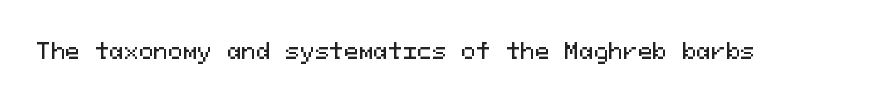
{"italic": "no", "underline": "no", "letter_spacing": "normal", "letter_spacing_em": 0.0, "glyph_px": 22}
